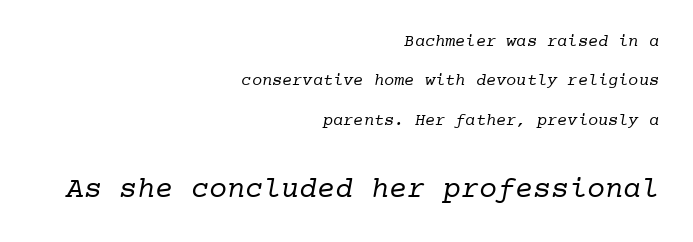
Q: Is the text bold? A: No.
Q: Is the typeface a serif or a sans-serif typeface? A: Serif.
Q: Is the text underlined? A: No.
Q: How is the paragraph aligned? A: Right-aligned.
Q: Is the spacing between letters normal or unusually wide? A: Normal.
Q: Is the spacing between lines tight, normal or loose? A: Loose.
Q: Which block of text is set in a larger size, the first (top) or the second (bottom)? A: The second (bottom) one.
Q: Width (condensed, normal, or wide)? A: Normal.
Q: Stroke contrast? A: Low.
Q: x-height? A: Medium.
Q: Monospaced? A: Yes.
